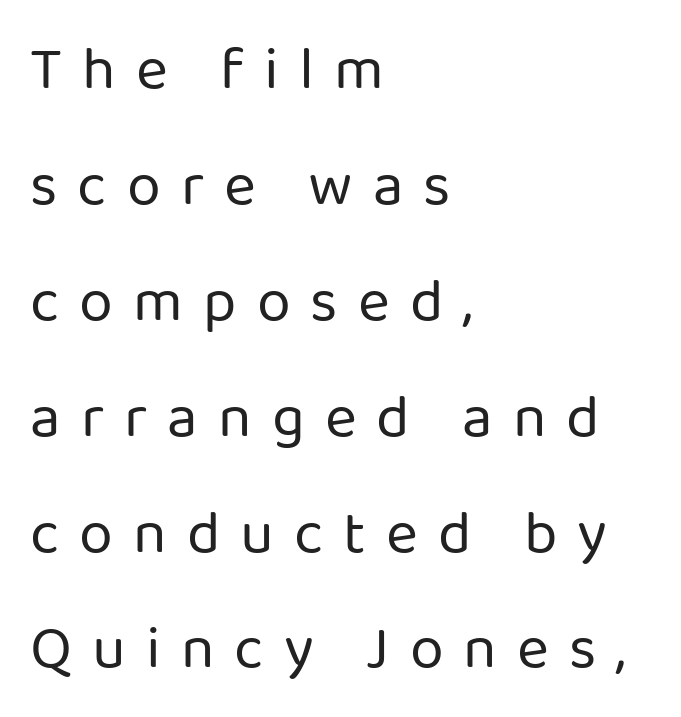
Character widths vary here, with narrow letters taking less room than wide ones. Each new line begins a long way beneath the previous one. The rendering anchors every line to the left-hand side. The characters are drawn with everyday or finer stroke widths. Words float on clear page, feet unadorned. Someone cranked the tracking dial way up on this one.
